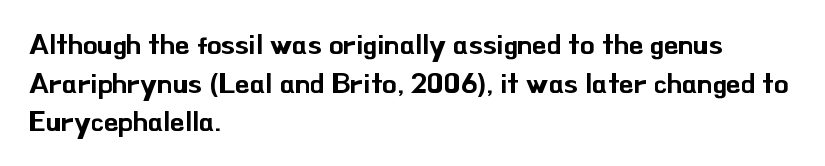
Lines of text with bare space underneath. The rendering uses a moderate line-height, typical for paragraphs. The tracking reads as untouched default to a designer's eye. In CSS terms this would be text-align: left. Nope, not italic — everything's standing straight.
